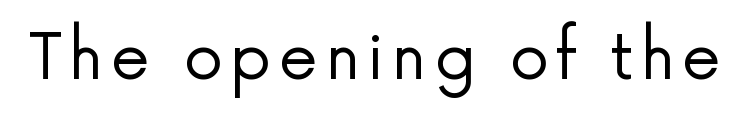
{"serif": "no", "italic": "no", "bold": "no", "weight": "regular", "width": "normal", "stroke_contrast": "low", "x_height": "medium", "monospaced": "no", "underline": "no", "glyph_px": 63}
